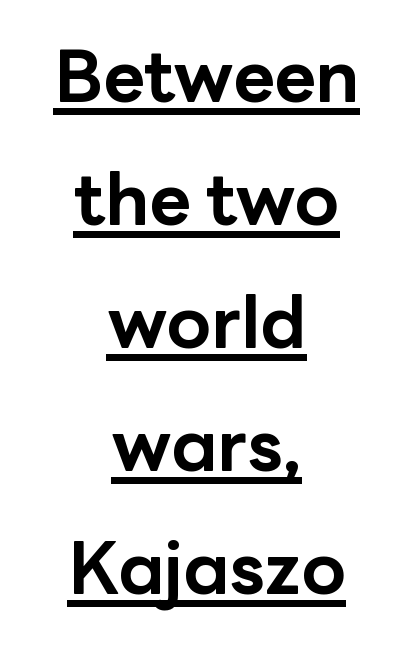
The image shows 72 px bold sans-serif type, upright; set centered, line spacing 1.71x, normal letter spacing, underlined; low stroke contrast and a medium x-height.
